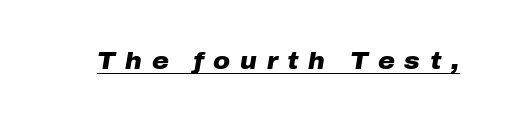
Q: Is the text bold? A: Yes.
Q: Is the text italic (slanted)? A: Yes, it leans right by about 10 degrees.
Q: Is the text underlined? A: Yes.
Q: Is the spacing between letters normal or unusually wide? A: Unusually wide.
